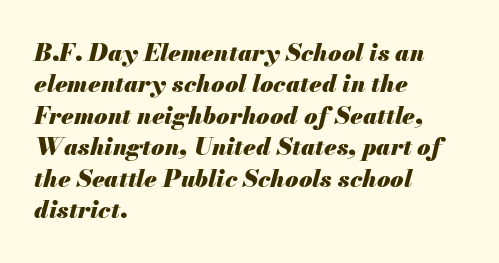
The image shows 24 px bold type, italic (leaning right); set left-aligned, normal line spacing (1.31x), normal letter spacing, not underlined.
